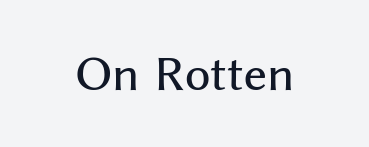
Posture: vertical. A typesetter would call this proportional, since set widths differ per character. Beneath every word, the page is bare. Tracking here is standard; glyphs follow each other at the usual distance. Font category for this specimen: sans-serif.
